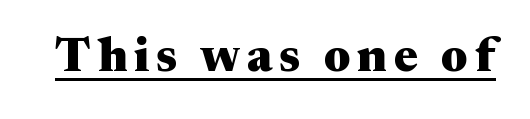
Q: Is the text bold? A: Yes.
Q: Is the text italic (slanted)? A: No, it is upright.
Q: Is the typeface a serif or a sans-serif typeface? A: Serif.
Q: Is the text underlined? A: Yes.
Q: Width (condensed, normal, or wide)? A: Wide.
Q: Stroke contrast? A: Medium.
Q: x-height? A: Medium.
Q: Monospaced? A: No.
